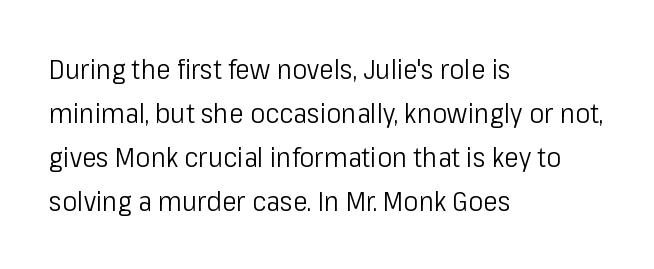
The image shows 28 px light, condensed sans-serif type, upright; set left-aligned, normal line spacing (1.57x), normal letter spacing, not underlined; low stroke contrast and a medium x-height.
